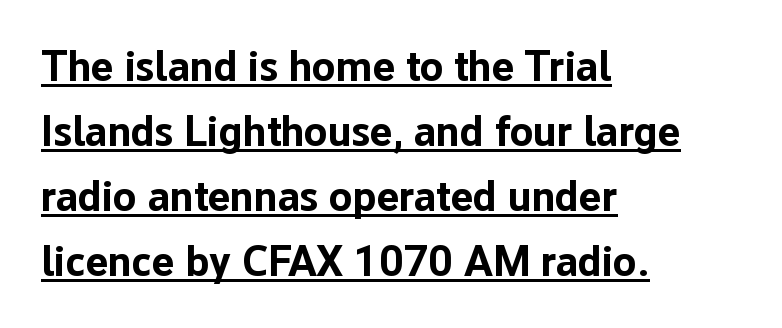
{"serif": "no", "italic": "no", "bold": "yes", "weight": "bold", "width": "normal", "stroke_contrast": "low", "x_height": "medium", "monospaced": "no", "underline": "yes", "align": "left", "line_spacing": "normal", "line_spacing_ratio": 1.51, "letter_spacing": "normal", "letter_spacing_em": 0.0, "glyph_px": 43}
